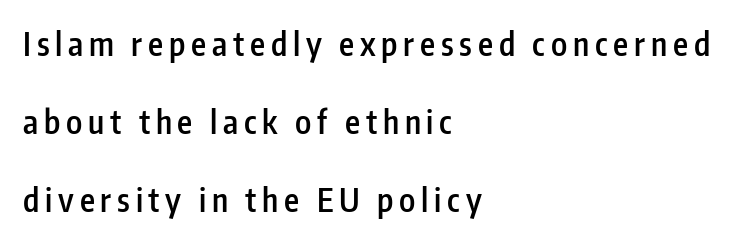
Q: Is the text bold? A: Semi-bold.
Q: Is the text italic (slanted)? A: No, it is upright.
Q: Is the typeface a serif or a sans-serif typeface? A: Sans-serif.
Q: Is the text underlined? A: No.
Q: How is the paragraph aligned? A: Left-aligned.
Q: Is the spacing between lines tight, normal or loose? A: Loose.
Q: Width (condensed, normal, or wide)? A: Condensed.
Q: Stroke contrast? A: Low.
Q: x-height? A: Medium.
Q: Monospaced? A: No.
